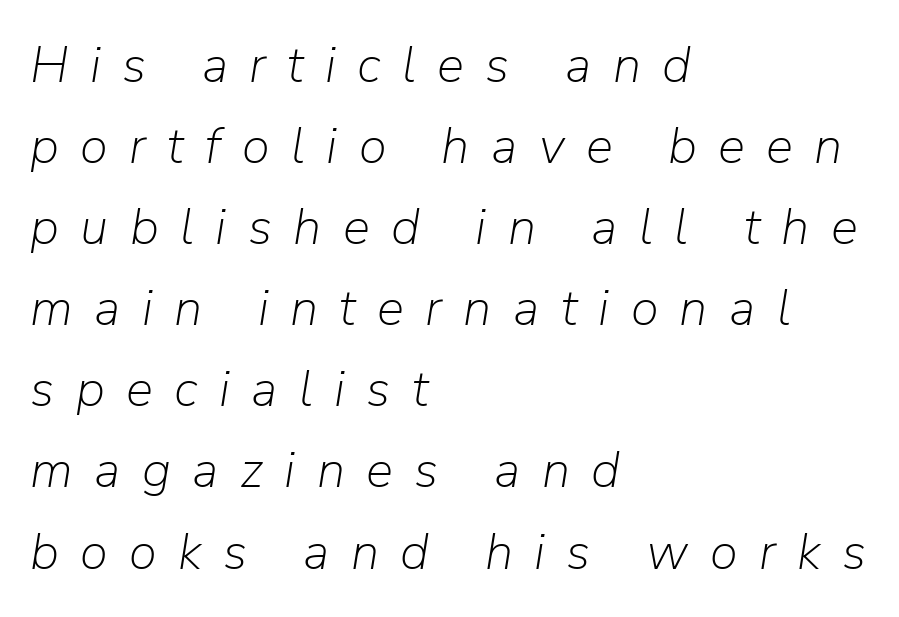
The image shows 51 px light type, italic (leaning right); set left-aligned, normal line spacing (1.59x), unusually wide letter spacing (+0.42 em), not underlined; low stroke contrast and a medium x-height.
